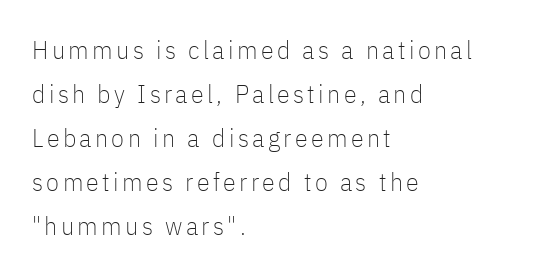
{"italic": "no", "bold": "no", "underline": "no", "align": "left", "line_spacing": "normal", "line_spacing_ratio": 1.69, "glyph_px": 26}
